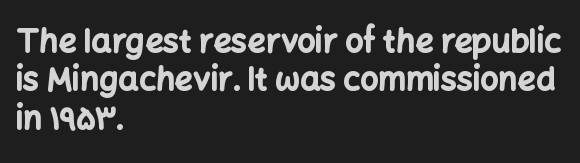
Each word holds together tightly as a unit, with standard inter-letter gaps. Strong, thick strokes mark this as bold type. The text was rendered using a sans face with plain stroke endings. Anything drawn beneath the words? Only blank space. Quick note: not italic, upright.
